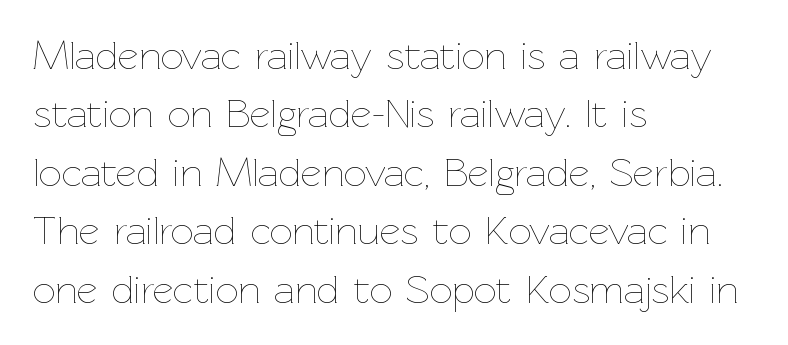
{"italic": "no", "bold": "no", "weight": "thin", "width": "normal", "stroke_contrast": "low", "x_height": "medium", "monospaced": "no", "underline": "no", "align": "left", "line_spacing": "normal", "line_spacing_ratio": 1.46, "letter_spacing": "normal", "letter_spacing_em": 0.0, "glyph_px": 40}
